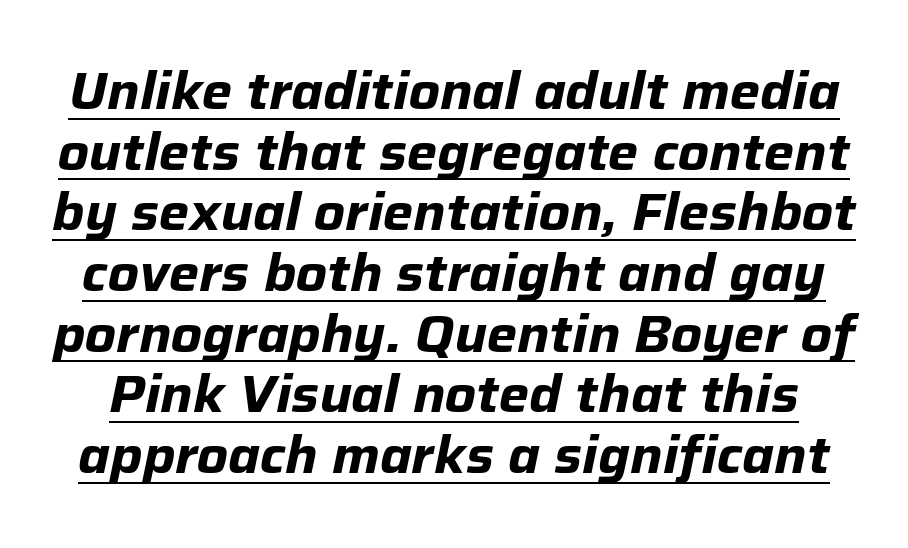
The image shows 51 px bold type, italic (leaning right); set line spacing 1.19x, normal letter spacing, underlined; low stroke contrast and a medium x-height.
